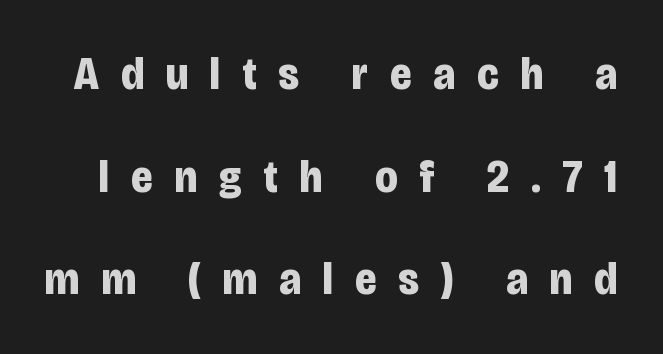
Q: Is the text bold? A: Yes.
Q: Is the text italic (slanted)? A: No, it is upright.
Q: Is the typeface a serif or a sans-serif typeface? A: Sans-serif.
Q: Is the text underlined? A: No.
Q: Is the spacing between letters normal or unusually wide? A: Unusually wide.
Q: Is the spacing between lines tight, normal or loose? A: Loose.
Q: Width (condensed, normal, or wide)? A: Condensed.
Q: Stroke contrast? A: Low.
Q: x-height? A: Large.
Q: Monospaced? A: No.
